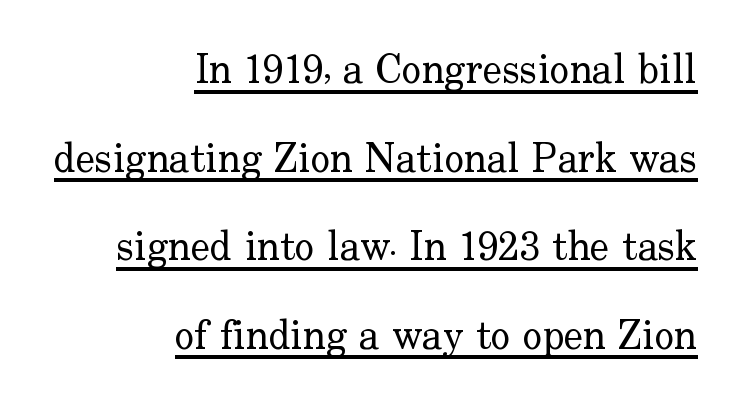
{"serif": "yes", "italic": "no", "bold": "no", "weight": "regular", "width": "normal", "stroke_contrast": "low", "x_height": "small", "monospaced": "no", "underline": "yes", "align": "right", "line_spacing": "loose", "line_spacing_ratio": 2.16, "letter_spacing": "normal", "letter_spacing_em": 0.0, "glyph_px": 41}
